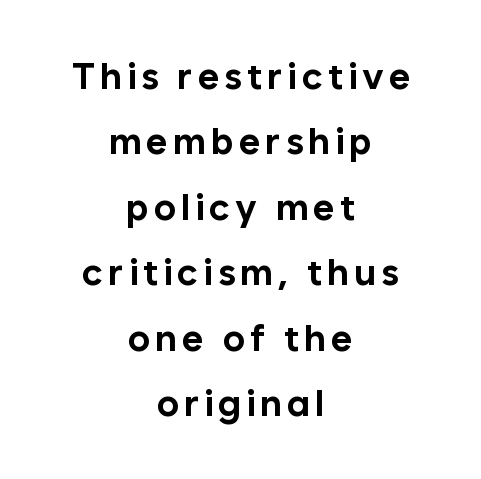
Character widths vary here, with narrow letters taking less room than wide ones. The compositor balanced each line on the midline. Stroke thickness is high; the sample reads as a true bold. Is this a sans? Yes — the strokes have no serifs.
